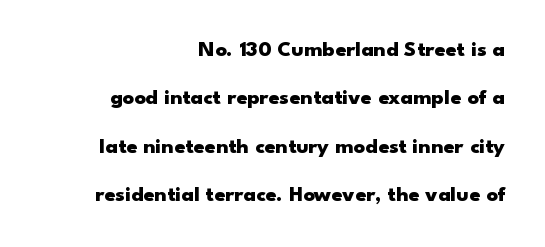
Q: Is the text bold? A: Yes.
Q: Is the text italic (slanted)? A: No, it is upright.
Q: Is the text underlined? A: No.
Q: How is the paragraph aligned? A: Right-aligned.
Q: Is the spacing between letters normal or unusually wide? A: Normal.
Q: Is the spacing between lines tight, normal or loose? A: Loose.
